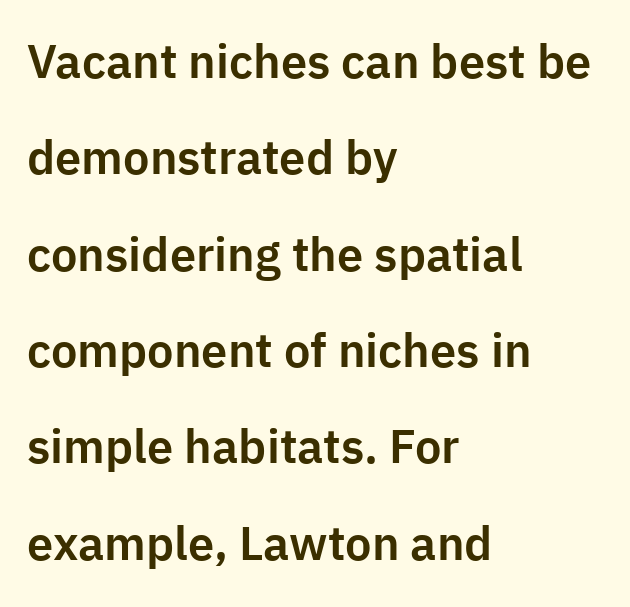
Q: Is the text italic (slanted)? A: No, it is upright.
Q: Is the typeface a serif or a sans-serif typeface? A: Sans-serif.
Q: Is the text underlined? A: No.
Q: How is the paragraph aligned? A: Left-aligned.
Q: Is the spacing between letters normal or unusually wide? A: Normal.
Q: Is the spacing between lines tight, normal or loose? A: Loose.
Q: Width (condensed, normal, or wide)? A: Normal.
Q: Stroke contrast? A: Low.
Q: x-height? A: Medium.
Q: Monospaced? A: No.
